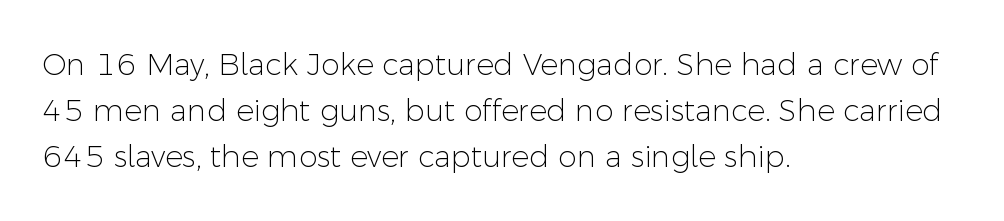
The image shows 30 px light sans-serif type, upright; set left-aligned, normal line spacing (1.54x), normal letter spacing, not underlined; low stroke contrast and a medium x-height.
